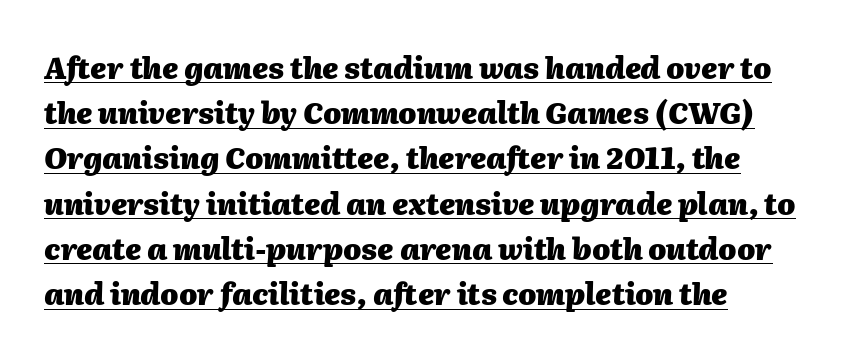
The typesetter has applied underlining to the passage shown. Typesetter's note: full bold, strokes at maximum text heaviness. Characters follow at the spacing the type designer built in. This is oblique type, the kind used for emphasis or titles. The typesetter chose a ragged-right arrangement here. This sample has the flowing, uneven cadence of proportional lettering.
